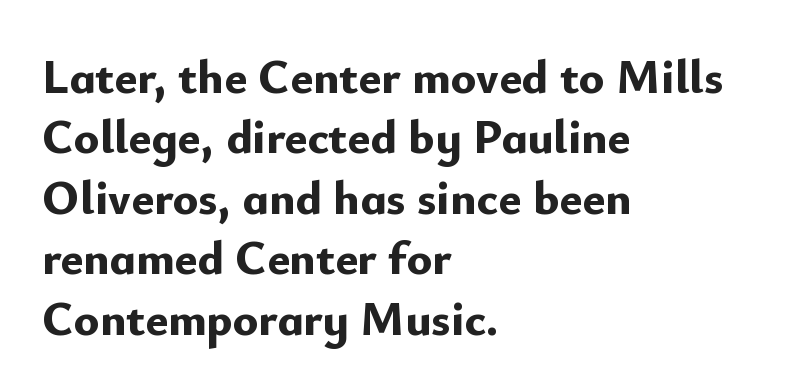
Q: Is the text bold? A: Yes.
Q: Is the text italic (slanted)? A: No, it is upright.
Q: Is the typeface a serif or a sans-serif typeface? A: Sans-serif.
Q: Is the text underlined? A: No.
Q: How is the paragraph aligned? A: Left-aligned.
Q: Is the spacing between letters normal or unusually wide? A: Normal.
Q: Is the spacing between lines tight, normal or loose? A: Normal.
Q: Width (condensed, normal, or wide)? A: Normal.
Q: Stroke contrast? A: Low.
Q: x-height? A: Small.
Q: Monospaced? A: No.
